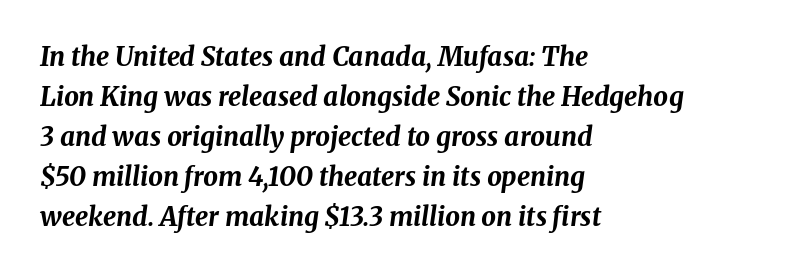
Q: Is the text bold? A: Yes.
Q: Is the text italic (slanted)? A: Yes, it leans right by about 8 degrees.
Q: Is the text underlined? A: No.
Q: How is the paragraph aligned? A: Left-aligned.
Q: Is the spacing between letters normal or unusually wide? A: Normal.
Q: Is the spacing between lines tight, normal or loose? A: Normal.
